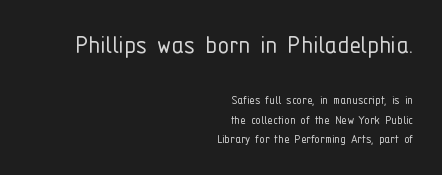
Q: Is the text bold? A: No.
Q: Is the text italic (slanted)? A: No, it is upright.
Q: Is the typeface a serif or a sans-serif typeface? A: Sans-serif.
Q: Is the text underlined? A: No.
Q: How is the paragraph aligned? A: Right-aligned.
Q: Is the spacing between letters normal or unusually wide? A: Normal.
Q: Is the spacing between lines tight, normal or loose? A: Normal.
Q: Which block of text is set in a larger size, the first (top) or the second (bottom)? A: The first (top) one.
Q: Width (condensed, normal, or wide)? A: Condensed.
Q: Stroke contrast? A: Low.
Q: x-height? A: Medium.
Q: Monospaced? A: No.
